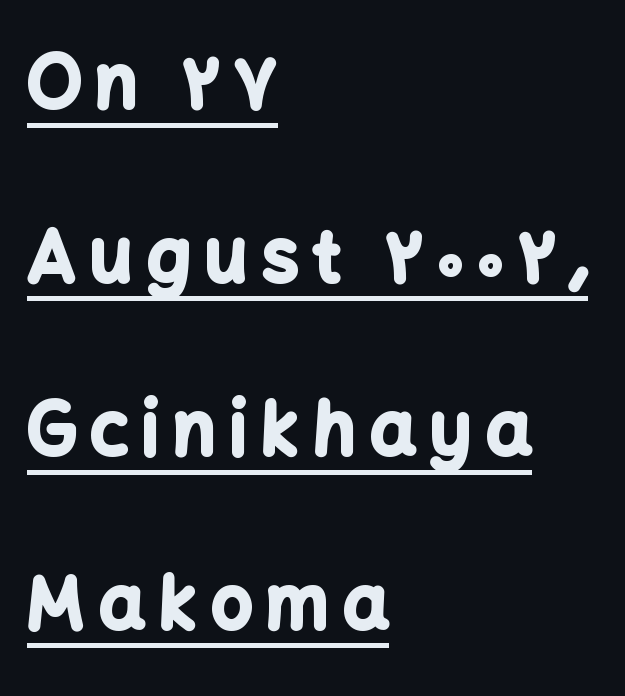
{"serif": "no", "italic": "no", "bold": "yes", "weight": "bold", "width": "normal", "stroke_contrast": "low", "x_height": "medium", "monospaced": "no", "underline": "yes", "align": "left", "line_spacing": "loose", "line_spacing_ratio": 2.41, "letter_spacing": "wide", "letter_spacing_em": 0.2, "glyph_px": 72}
